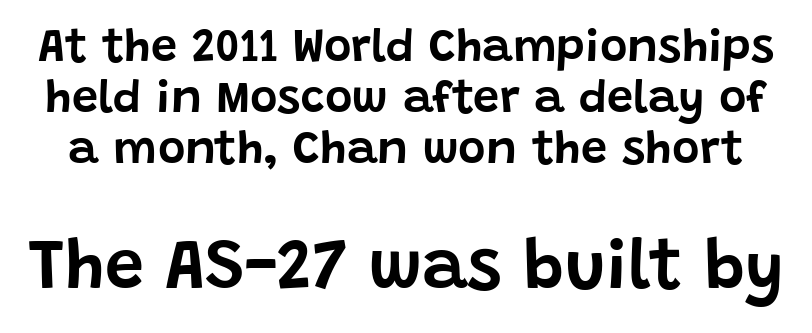
Rows of type sit shoulder to shoulder in the vertical direction. No italicization has been applied; the sample stays upright. These two chunks differ in scale, with the bottom chunk taking the larger measure. The passage shown is not underscored anywhere. The passage shown is typed in a proportional face where columns would drift. The letterforms sit shoulder to shoulder at normal distance.
